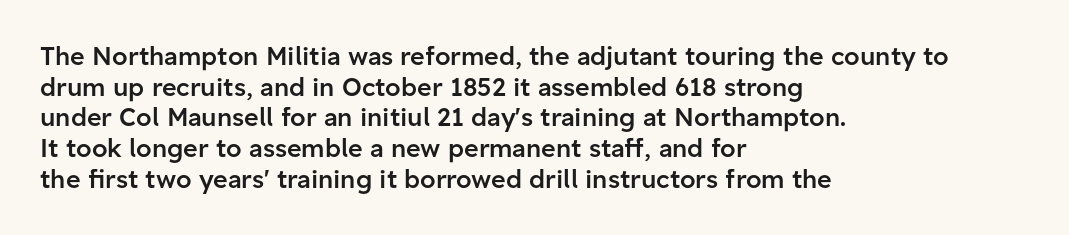
{"italic": "no", "bold": "semi", "underline": "no", "align": "left", "line_spacing_ratio": 1.23, "letter_spacing": "normal", "letter_spacing_em": 0.0, "glyph_px": 25}
